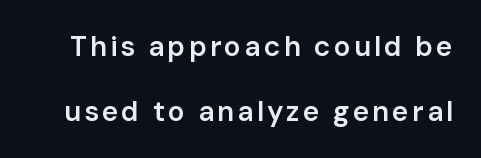
The image shows 28 px semibold sans-serif type, upright; set loose line spacing (2.32x), not underlined; low stroke contrast and a medium x-height.
